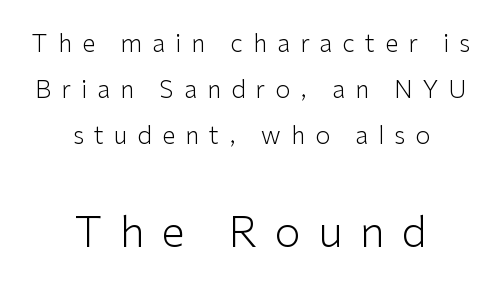
Q: Is the text bold? A: No.
Q: Is the text italic (slanted)? A: No, it is upright.
Q: Is the typeface a serif or a sans-serif typeface? A: Sans-serif.
Q: Is the text underlined? A: No.
Q: How is the paragraph aligned? A: Centered.
Q: Is the spacing between letters normal or unusually wide? A: Unusually wide.
Q: Is the spacing between lines tight, normal or loose? A: Loose.
Q: Which block of text is set in a larger size, the first (top) or the second (bottom)? A: The second (bottom) one.
Q: Width (condensed, normal, or wide)? A: Normal.
Q: Stroke contrast? A: Low.
Q: x-height? A: Medium.
Q: Monospaced? A: No.
